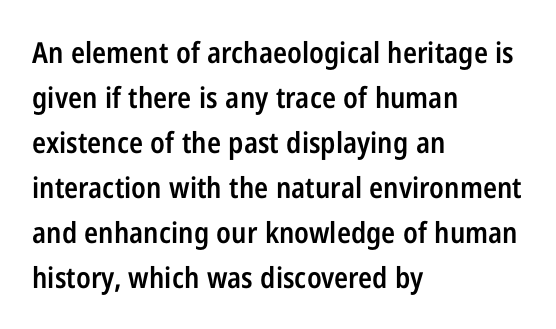
Q: Is the text bold? A: Semi-bold.
Q: Is the text italic (slanted)? A: No, it is upright.
Q: Is the typeface a serif or a sans-serif typeface? A: Sans-serif.
Q: Is the text underlined? A: No.
Q: How is the paragraph aligned? A: Left-aligned.
Q: Is the spacing between letters normal or unusually wide? A: Normal.
Q: Is the spacing between lines tight, normal or loose? A: Normal.
Q: Width (condensed, normal, or wide)? A: Condensed.
Q: Stroke contrast? A: Low.
Q: x-height? A: Medium.
Q: Monospaced? A: No.
